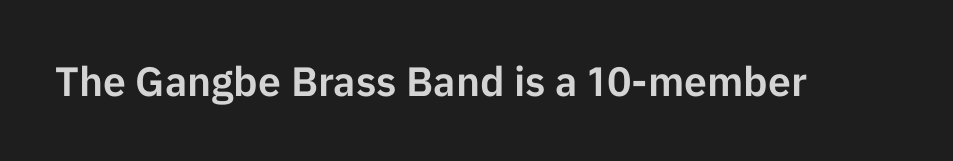
The image shows 41 px sans-serif type, upright; set normal letter spacing, not underlined; low stroke contrast and a medium x-height.
